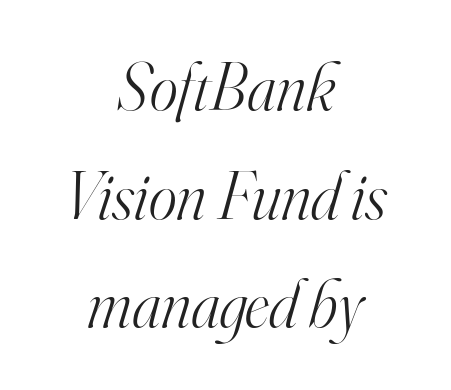
Proportional: the letters do not fall into vertical columns. Characters follow at the spacing the type designer built in. Is the type slanted? Yes — the strokes lean at a clear angle. Bare-footed words on every line. The paragraph shown floats in the horizontal middle. A light-to-regular cut is what we see here.
